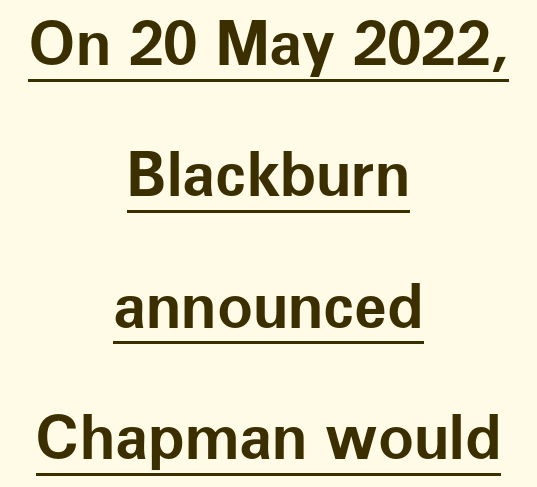
{"serif": "no", "italic": "no", "bold": "yes", "weight": "bold", "width": "normal", "stroke_contrast": "low", "x_height": "medium", "monospaced": "no", "underline": "yes", "align": "center", "line_spacing": "loose", "line_spacing_ratio": 2.19, "letter_spacing": "normal", "letter_spacing_em": 0.0, "glyph_px": 60}
